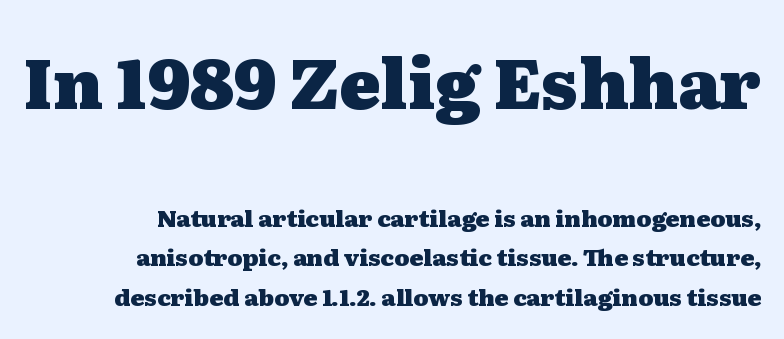
The image shows 69 px heavy, wide serif type, upright; set right-aligned, line spacing 1.73x, normal letter spacing, not underlined; the first (top) block is 3.0x larger; medium stroke contrast and a medium x-height.
